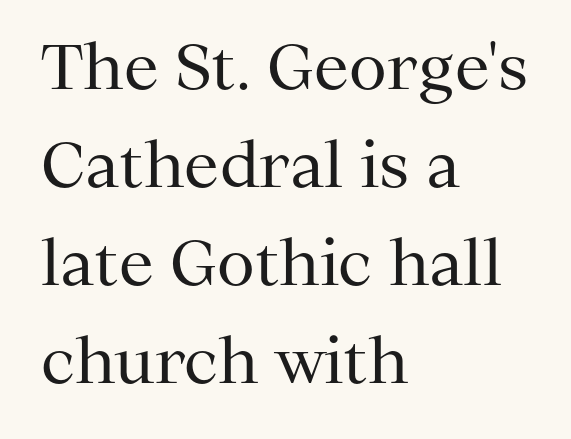
Unbolded letterforms with no extra heft. The rendering shows small feet on the letterforms — a serif design. Spacing verdict: proportional, widths tailored to each character. Every character sits straight up, as roman type does.
